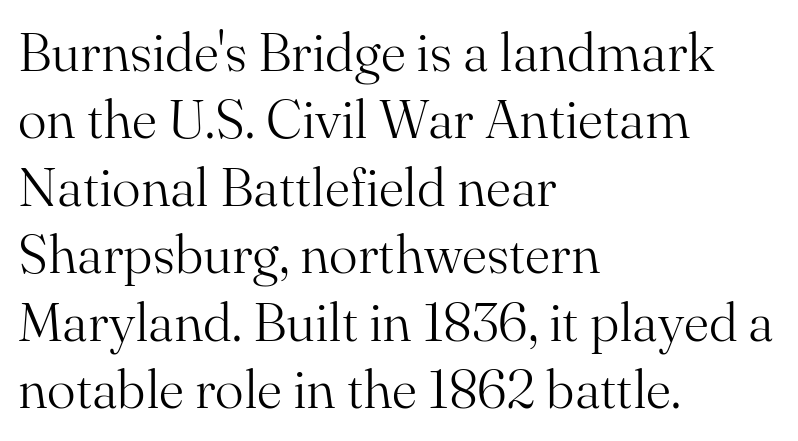
Horizontally, the lines are justified to the leading edge only. Character widths vary here, with narrow letters taking less room than wide ones. The passage shown stacks its lines at a standard gap. Quick note: not italic, upright. The space directly below the letters is spotless. To sum up the face: it has serifs.
